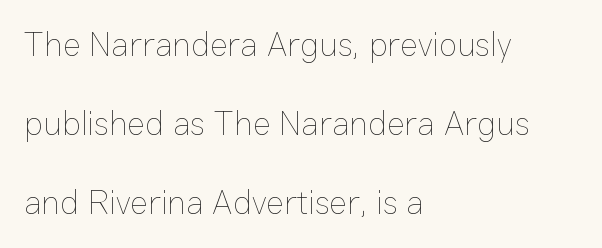
{"italic": "no", "bold": "no", "weight": "thin", "width": "normal", "stroke_contrast": "low", "x_height": "medium", "monospaced": "no", "underline": "no", "align": "left", "line_spacing": "loose", "line_spacing_ratio": 2.33, "letter_spacing": "normal", "letter_spacing_em": 0.0, "glyph_px": 34}
